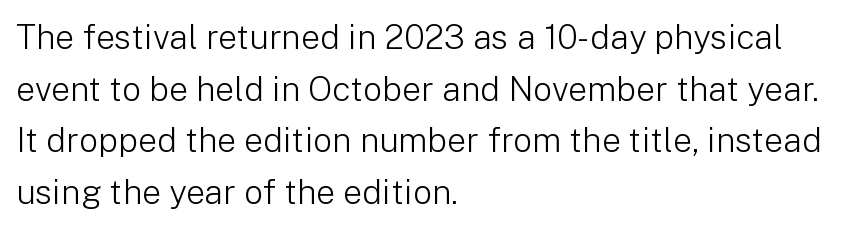
The image shows 34 px light sans-serif type, upright; set left-aligned, normal line spacing (1.52x), normal letter spacing, not underlined; low stroke contrast and a medium x-height.
